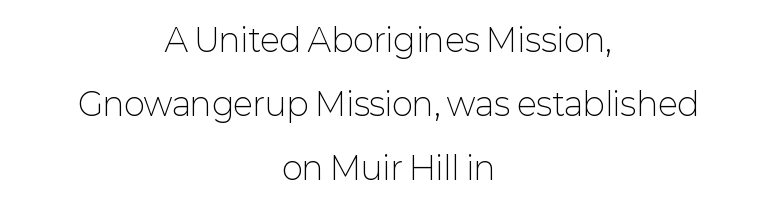
The type family on display is of the sans-serif kind. Descender tails drop into unmarked territory. Unlike italic type, these characters show no tilt at all. These lines stack symmetrically, like a column narrowing and widening about its center.
